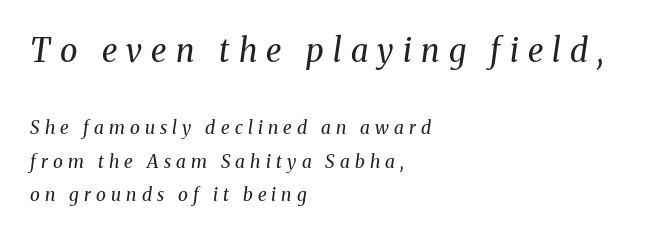
Q: Is the text bold? A: No.
Q: Is the text italic (slanted)? A: Yes, it leans right by about 8 degrees.
Q: Is the typeface a serif or a sans-serif typeface? A: Serif.
Q: Is the text underlined? A: No.
Q: How is the paragraph aligned? A: Left-aligned.
Q: Is the spacing between letters normal or unusually wide? A: Unusually wide.
Q: Which block of text is set in a larger size, the first (top) or the second (bottom)? A: The first (top) one.
Q: Width (condensed, normal, or wide)? A: Normal.
Q: Stroke contrast? A: Medium.
Q: x-height? A: Medium.
Q: Monospaced? A: No.
